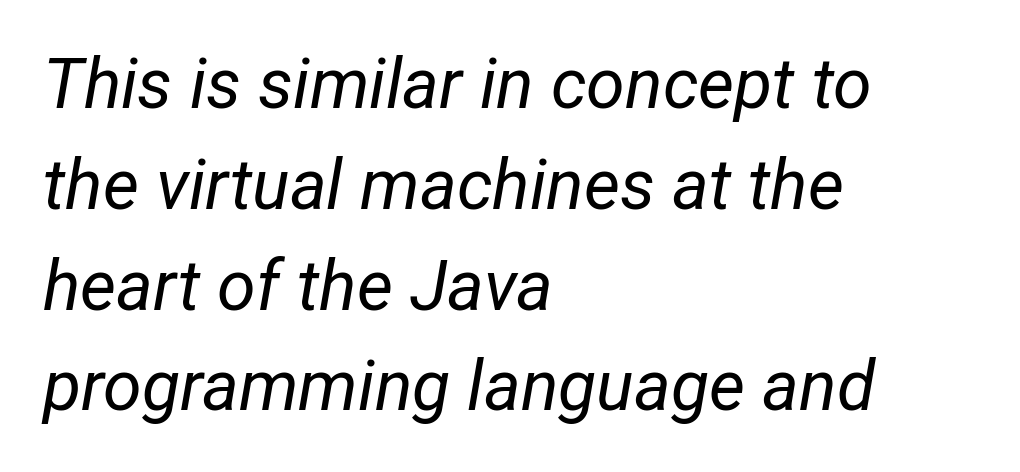
Spacing between characters is what you'd get straight out of the box. Heft: none added — not bold. The string is rendered with underlining switched off. A typesetter would call this proportional, since set widths differ per character. Is the block centered? No — it sits flush against the left margin.
